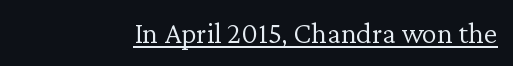
The image shows 30 px light serif type, upright; set normal letter spacing, underlined; low stroke contrast and a medium x-height.
